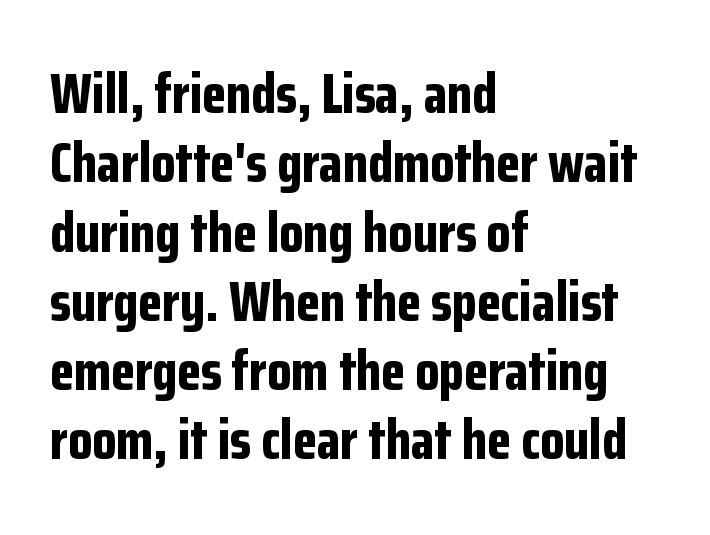
The letters carry no serifs — their stems end cleanly without finishing strokes. Typographic density is high because the face is bold. Inter-character spacing is left at the font's built-in metrics. In terms of leading, this rendering sits right in the middle. These lines stack with their left ends in a neat column. Spacing verdict: proportional, widths tailored to each character.
